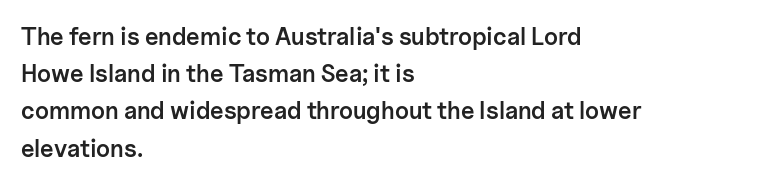
{"italic": "no", "bold": "semi", "underline": "no", "align": "left", "line_spacing": "normal", "line_spacing_ratio": 1.55, "letter_spacing": "normal", "letter_spacing_em": 0.0, "glyph_px": 24}
